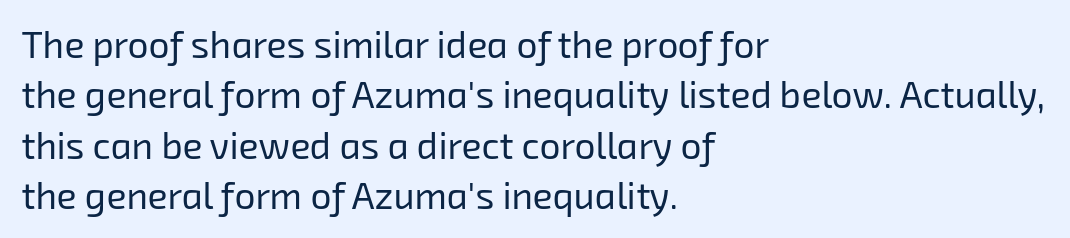
{"serif": "no", "bold": "no", "weight": "regular", "width": "normal", "stroke_contrast": "low", "x_height": "medium", "monospaced": "no", "underline": "no", "align": "left", "line_spacing": "normal", "line_spacing_ratio": 1.36, "letter_spacing": "normal", "letter_spacing_em": 0.0, "glyph_px": 37}
